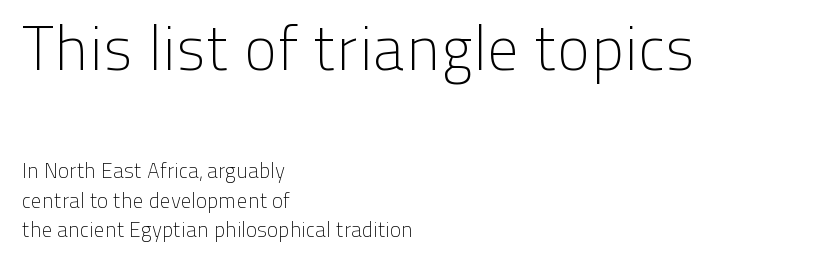
Interline gaps are of average width in this sample. Is this a sans? Yes — the strokes have no serifs. The letters advance in unequal steps, a hallmark of proportional type. The letters stand upright; this is a roman face. The cut favours lightness, reaching ordinary text weight at its darkest. Students, note that the glyphs here touch the page at normal intervals.
